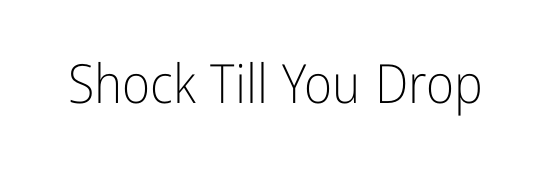
Q: Is the text bold? A: No.
Q: Is the text italic (slanted)? A: No, it is upright.
Q: Is the typeface a serif or a sans-serif typeface? A: Sans-serif.
Q: Is the text underlined? A: No.
Q: Is the spacing between letters normal or unusually wide? A: Normal.
Q: Width (condensed, normal, or wide)? A: Condensed.
Q: Stroke contrast? A: Low.
Q: x-height? A: Medium.
Q: Monospaced? A: No.
